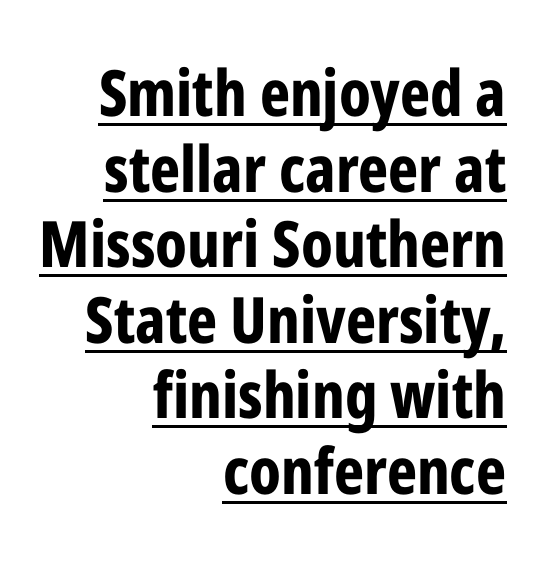
The passage shown is typed in a proportional face where columns would drift. No feet cap the strokes, marking this as sans-serif type. These words are printed bold, with thick strokes throughout. The words here are underlined. This sample uses plain, unmodified letter spacing. Does the copy run flush right? Yes — the right margin is perfectly even.
